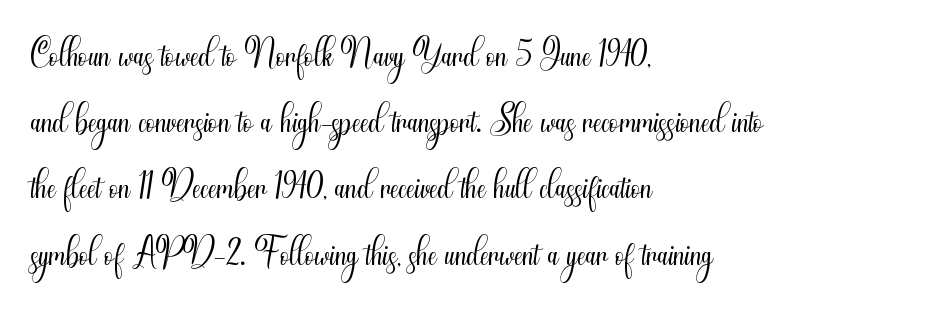
The image shows 53 px light, condensed sans-serif type; set left-aligned, normal line spacing (1.25x), normal letter spacing, not underlined; medium stroke contrast and a small x-height.
